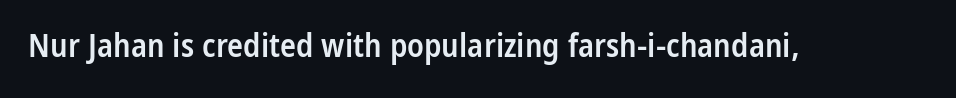
{"serif": "no", "italic": "no", "bold": "semi", "weight": "semibold", "width": "condensed", "stroke_contrast": "low", "x_height": "medium", "monospaced": "no", "underline": "no", "letter_spacing": "normal", "letter_spacing_em": 0.0, "glyph_px": 33}
